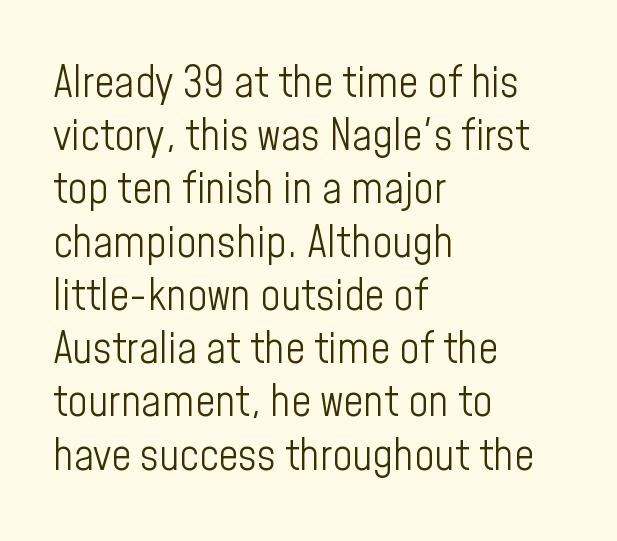
Q: Is the text bold? A: No.
Q: Is the text italic (slanted)? A: No, it is upright.
Q: Is the typeface a serif or a sans-serif typeface? A: Sans-serif.
Q: Is the text underlined? A: No.
Q: How is the paragraph aligned? A: Left-aligned.
Q: Is the spacing between letters normal or unusually wide? A: Normal.
Q: Width (condensed, normal, or wide)? A: Condensed.
Q: Stroke contrast? A: Low.
Q: x-height? A: Medium.
Q: Monospaced? A: No.
